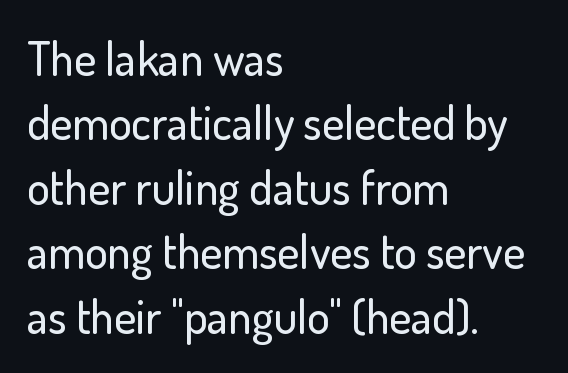
Rows of type keep a routine distance in the vertical direction. Between one letter and the next there's only the usual sliver of space. The type sits square on the baseline with zero lean. Note the varied advance widths — an 'i' is clearly narrower than an 'm'. Classification — sans serif.
